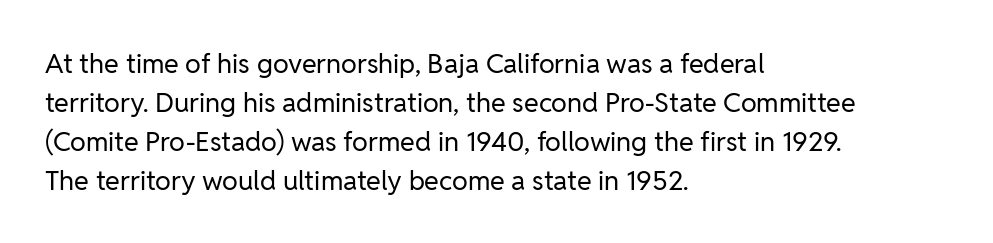
Nothing heavy about these letters — not bold at all. The block of text has a typical density, with ordinary space between rows. Posture: straight, roman, zero tilt. Quick note: underline off. The letterforms sit shoulder to shoulder at normal distance.
